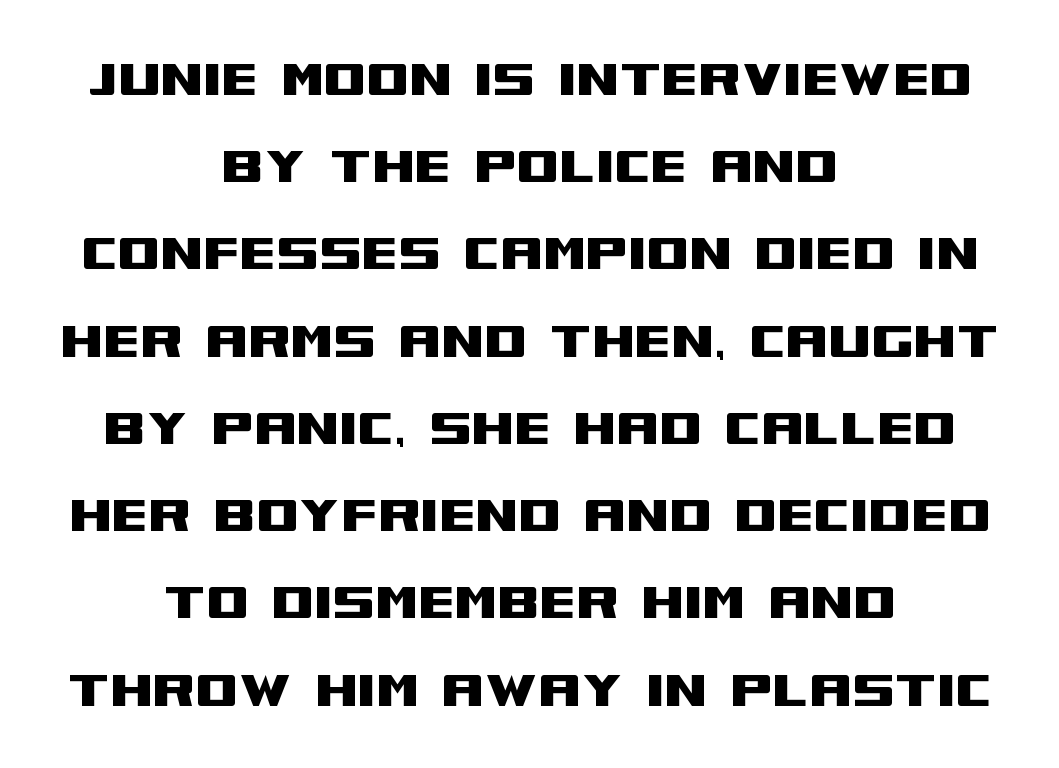
The text block is weighted toward neither margin, spreading evenly from the middle. Notice how descenders clear the ascenders below comfortably — that's standard leading. The space beneath each line is pristine and unruled. Style check: upright. The typeface chosen for these lines omits serifs.
